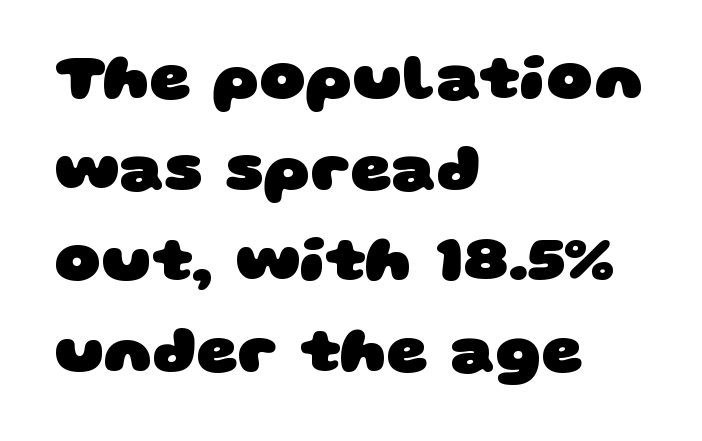
{"serif": "no", "bold": "yes", "weight": "heavy", "width": "wide", "stroke_contrast": "low", "x_height": "large", "monospaced": "no", "underline": "no", "align": "left", "line_spacing": "normal", "line_spacing_ratio": 1.42, "letter_spacing": "normal", "letter_spacing_em": 0.0, "glyph_px": 64}
